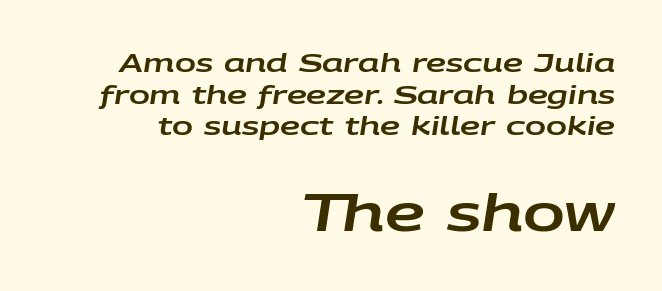
Looks like regular typesetting: each glyph gets only the width it needs. Successive baselines arrive at the customary interval. The string is rendered with underlining switched off. Compared with typical body copy, the letter spacing here is the same.
